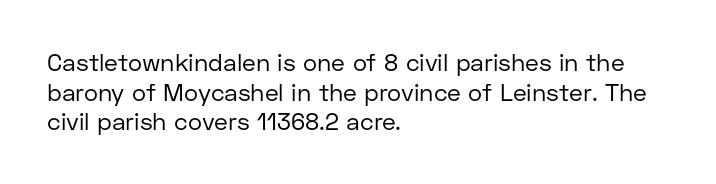
Q: Is the text bold? A: No.
Q: Is the text italic (slanted)? A: No, it is upright.
Q: Is the text underlined? A: No.
Q: How is the paragraph aligned? A: Left-aligned.
Q: Is the spacing between letters normal or unusually wide? A: Normal.
